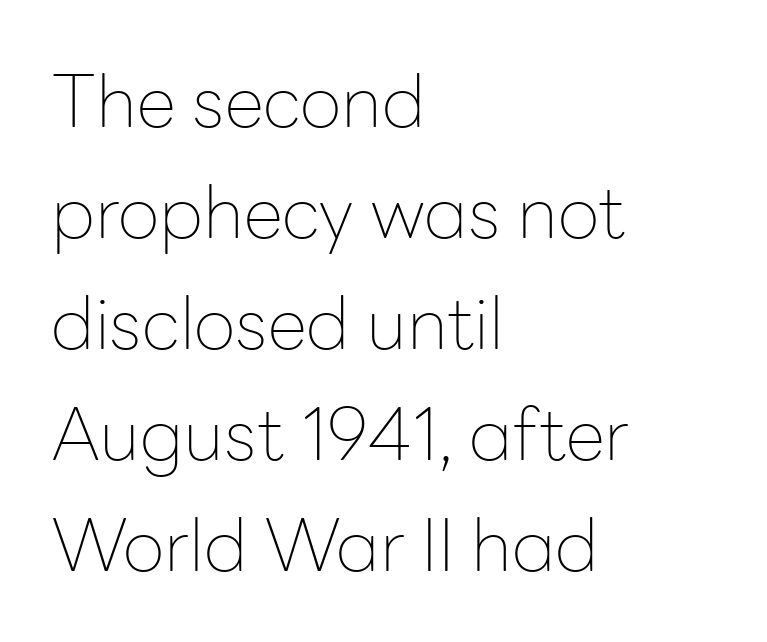
The passage shown is typed in a proportional face where columns would drift. To sum up the face: it is a sans, with no serifs. Is there any slant? The stems are plumb. Summary of vertical rhythm: regular, with standard interline spacing. A light-to-regular cut is what we see here. Nothing unusual about the tracking: characters are spaced as the font intends.
